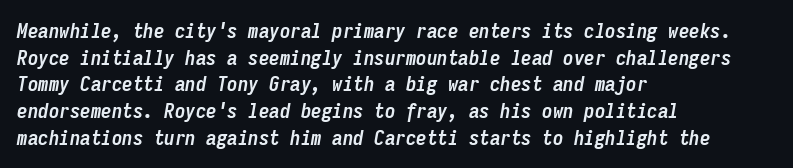
{"italic": "yes", "lean": "right", "slant_degrees": 9, "bold": "yes", "underline": "no", "align": "left", "line_spacing": "normal", "line_spacing_ratio": 1.27, "letter_spacing": "normal", "letter_spacing_em": 0.0, "glyph_px": 21}
